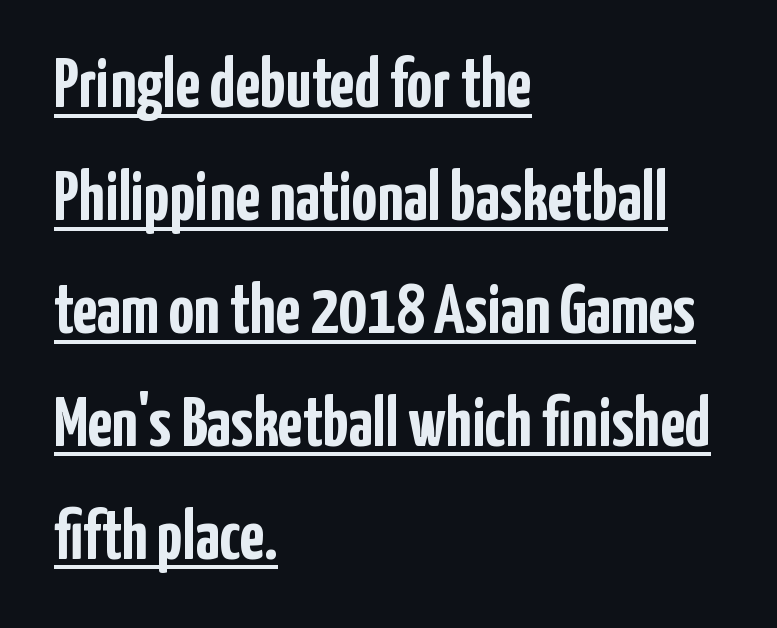
Q: Is the text bold? A: Yes.
Q: Is the text italic (slanted)? A: No, it is upright.
Q: Is the typeface a serif or a sans-serif typeface? A: Sans-serif.
Q: Is the text underlined? A: Yes.
Q: How is the paragraph aligned? A: Left-aligned.
Q: Is the spacing between letters normal or unusually wide? A: Normal.
Q: Is the spacing between lines tight, normal or loose? A: Normal.
Q: Width (condensed, normal, or wide)? A: Condensed.
Q: Stroke contrast? A: Low.
Q: x-height? A: Medium.
Q: Monospaced? A: No.
